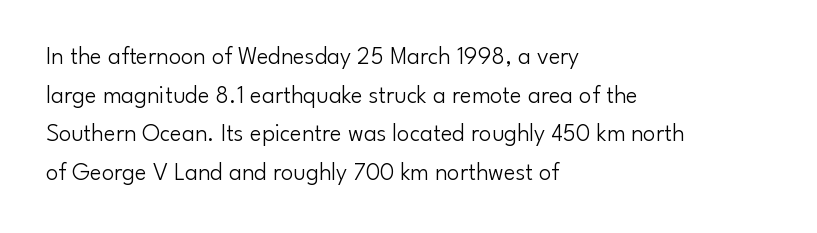
The image shows 25 px text type, upright; set left-aligned, normal line spacing (1.55x), normal letter spacing, not underlined.
